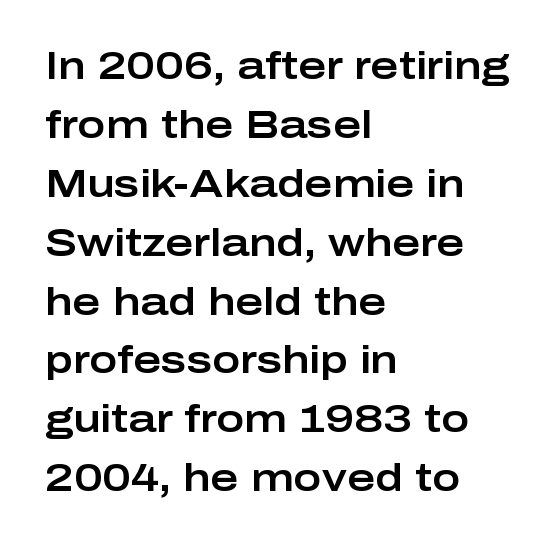
The image shows 38 px wide sans-serif type, upright; set left-aligned, normal line spacing (1.55x), normal letter spacing, not underlined; low stroke contrast and a medium x-height.
